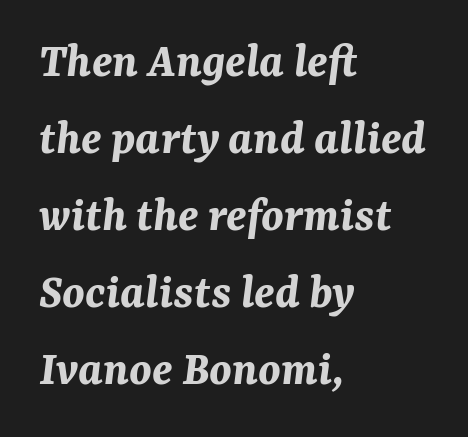
{"italic": "yes", "lean": "right", "slant_degrees": 7, "bold": "yes", "weight": "bold", "width": "normal", "stroke_contrast": "medium", "x_height": "medium", "monospaced": "no", "underline": "no", "align": "left", "line_spacing": "normal", "line_spacing_ratio": 1.54, "letter_spacing": "normal", "letter_spacing_em": 0.0, "glyph_px": 50}
